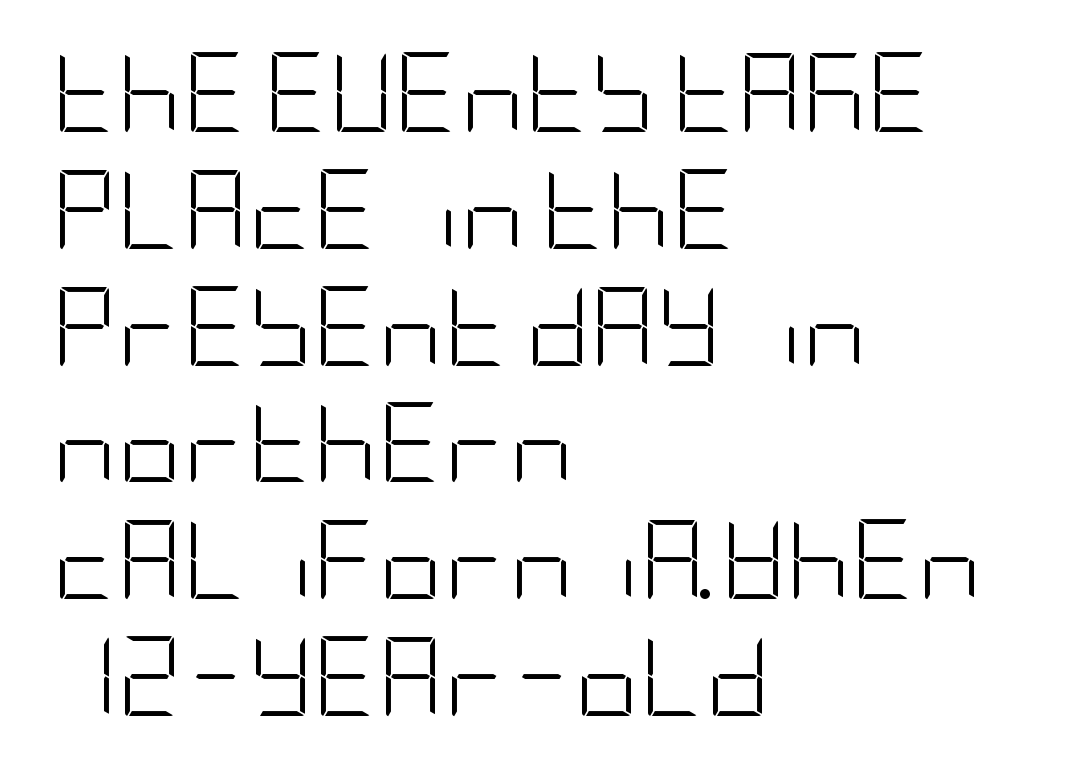
Q: Is the text bold? A: No.
Q: Is the text italic (slanted)? A: No, it is upright.
Q: Is the typeface a serif or a sans-serif typeface? A: Sans-serif.
Q: Is the text underlined? A: No.
Q: How is the paragraph aligned? A: Left-aligned.
Q: Is the spacing between letters normal or unusually wide? A: Normal.
Q: Is the spacing between lines tight, normal or loose? A: Normal.
Q: Width (condensed, normal, or wide)? A: Condensed.
Q: Stroke contrast? A: Low.
Q: x-height? A: Large.
